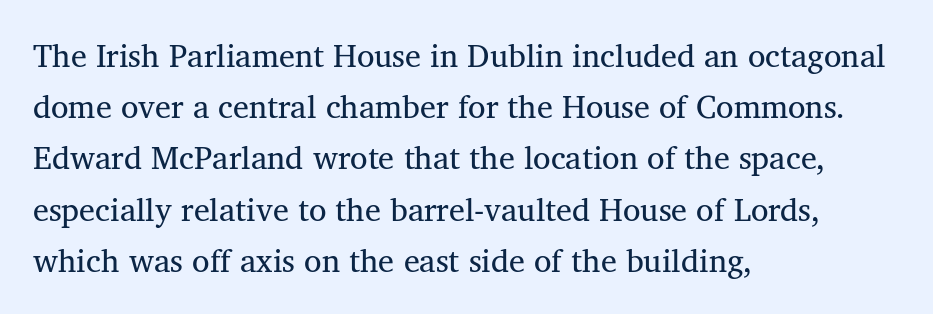
Each row of text sits above clean, open space. The glyphs in this specimen are seriffed. Tracking value appears to be zero — textbook default spacing. The text block is weighted toward the left margin, trailing off unevenly rightward.
